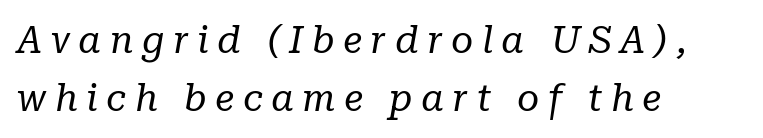
{"serif": "yes", "italic": "yes", "lean": "right", "slant_degrees": 10, "bold": "no", "weight": "regular", "width": "normal", "stroke_contrast": "low", "x_height": "medium", "monospaced": "no", "underline": "no", "align": "left", "line_spacing": "normal", "line_spacing_ratio": 1.52, "letter_spacing": "wide", "letter_spacing_em": 0.22, "glyph_px": 38}
